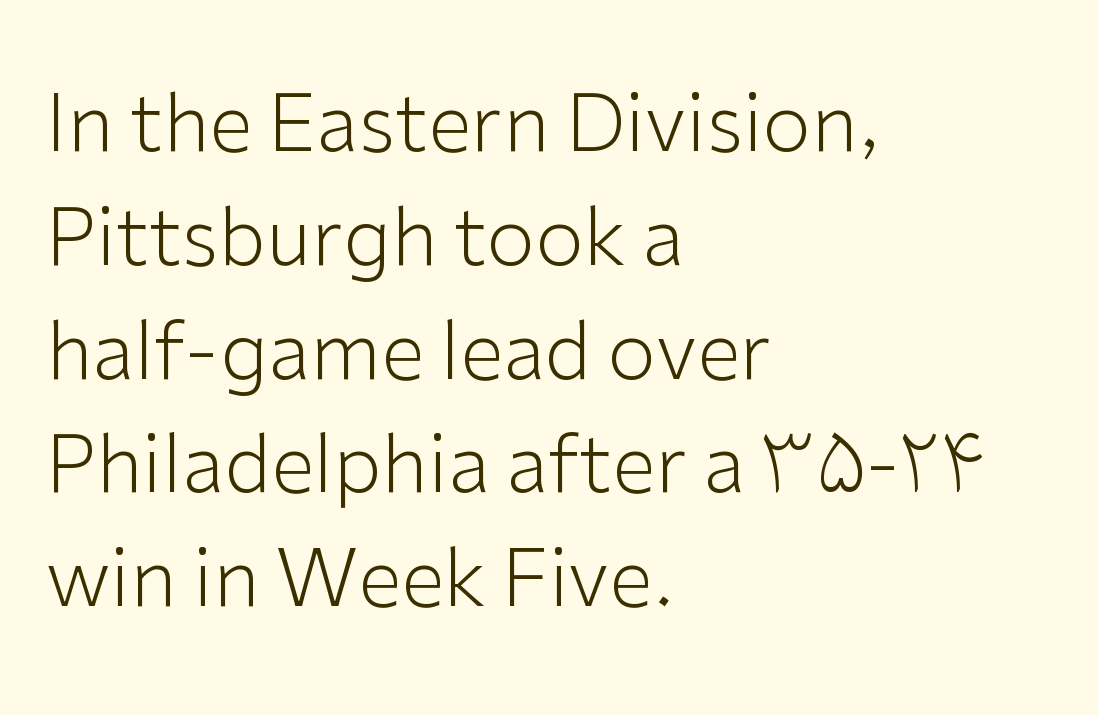
The image shows 79 px light sans-serif type, upright; set left-aligned, normal line spacing (1.44x), normal letter spacing, not underlined; low stroke contrast and a medium x-height.
